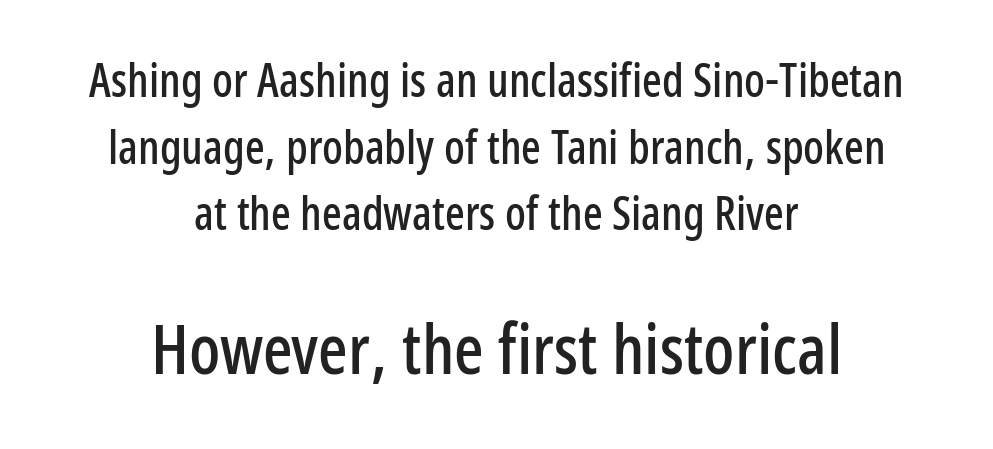
This is sans-serif lettering, the kind often seen on screens and signage. Proportional: the letters do not fall into vertical columns. The designer gave the closing block more size than the opening block. No italicization has been applied; the sample stays upright.
